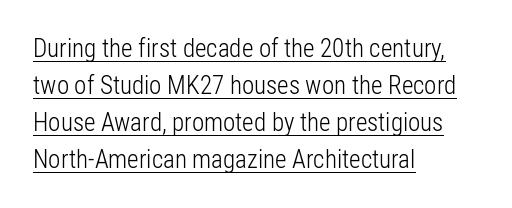
Q: Is the text bold? A: No.
Q: Is the text italic (slanted)? A: No, it is upright.
Q: Is the text underlined? A: Yes.
Q: How is the paragraph aligned? A: Left-aligned.
Q: Is the spacing between letters normal or unusually wide? A: Normal.
Q: Is the spacing between lines tight, normal or loose? A: Normal.
